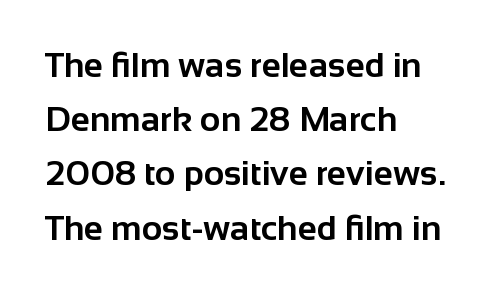
Q: Is the text bold? A: Yes.
Q: Is the text italic (slanted)? A: No, it is upright.
Q: Is the typeface a serif or a sans-serif typeface? A: Sans-serif.
Q: Is the text underlined? A: No.
Q: How is the paragraph aligned? A: Left-aligned.
Q: Is the spacing between letters normal or unusually wide? A: Normal.
Q: Is the spacing between lines tight, normal or loose? A: Normal.
Q: Width (condensed, normal, or wide)? A: Normal.
Q: Stroke contrast? A: Low.
Q: x-height? A: Medium.
Q: Monospaced? A: No.
